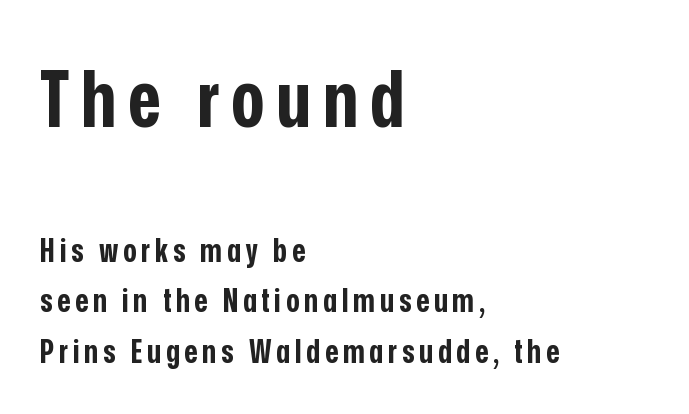
{"serif": "no", "italic": "no", "bold": "yes", "weight": "bold", "width": "condensed", "stroke_contrast": "low", "x_height": "medium", "monospaced": "no", "underline": "no", "align": "left", "line_spacing": "normal", "line_spacing_ratio": 1.57, "larger_block": "first", "size_ratio": 2.47, "glyph_px": 79}
